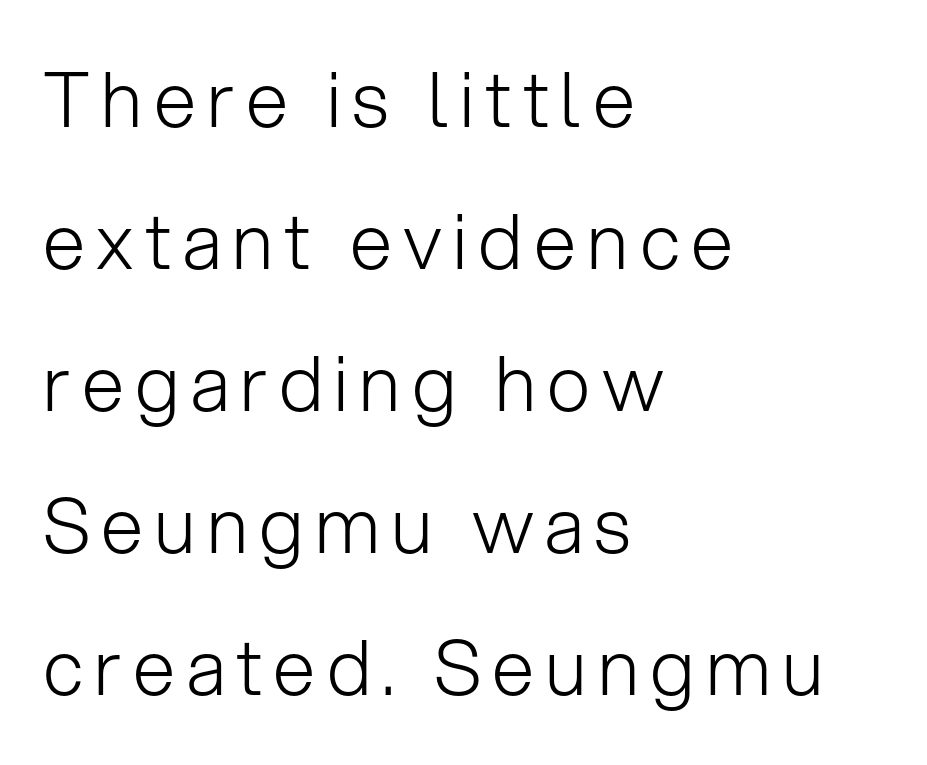
{"serif": "no", "italic": "no", "bold": "no", "weight": "light", "width": "normal", "stroke_contrast": "low", "x_height": "medium", "monospaced": "no", "underline": "no", "align": "left", "line_spacing_ratio": 1.87, "glyph_px": 76}
